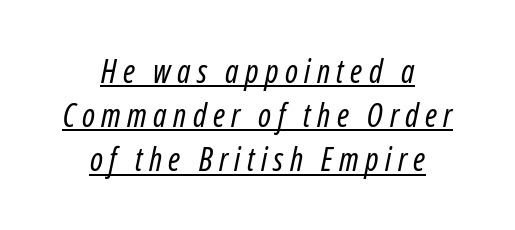
Q: Is the text bold? A: No.
Q: Is the text italic (slanted)? A: Yes, it leans right by about 12 degrees.
Q: Is the text underlined? A: Yes.
Q: How is the paragraph aligned? A: Centered.
Q: Is the spacing between letters normal or unusually wide? A: Unusually wide.
Q: Is the spacing between lines tight, normal or loose? A: Normal.
Q: Width (condensed, normal, or wide)? A: Condensed.
Q: Stroke contrast? A: Low.
Q: x-height? A: Medium.
Q: Monospaced? A: No.
